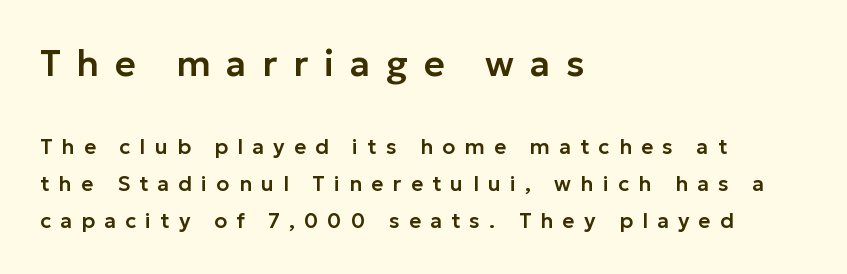
{"serif": "no", "italic": "no", "width": "normal", "stroke_contrast": "low", "x_height": "medium", "monospaced": "no", "underline": "no", "align": "left", "line_spacing_ratio": 1.77, "letter_spacing": "wide", "letter_spacing_em": 0.44, "larger_block": "first", "size_ratio": 1.71, "glyph_px": 36}
